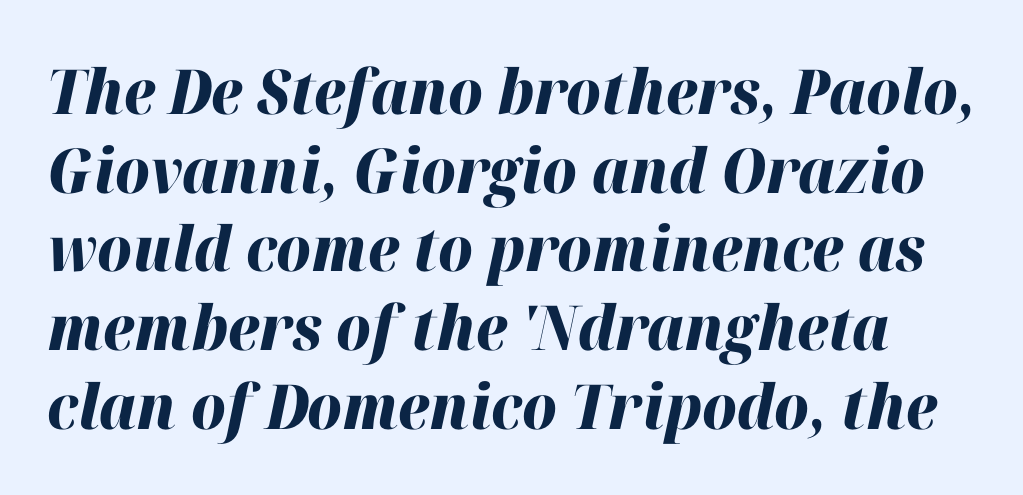
The image shows 62 px heavy type, italic (leaning right); set normal line spacing (1.27x), normal letter spacing, not underlined; high stroke contrast and a medium x-height.
